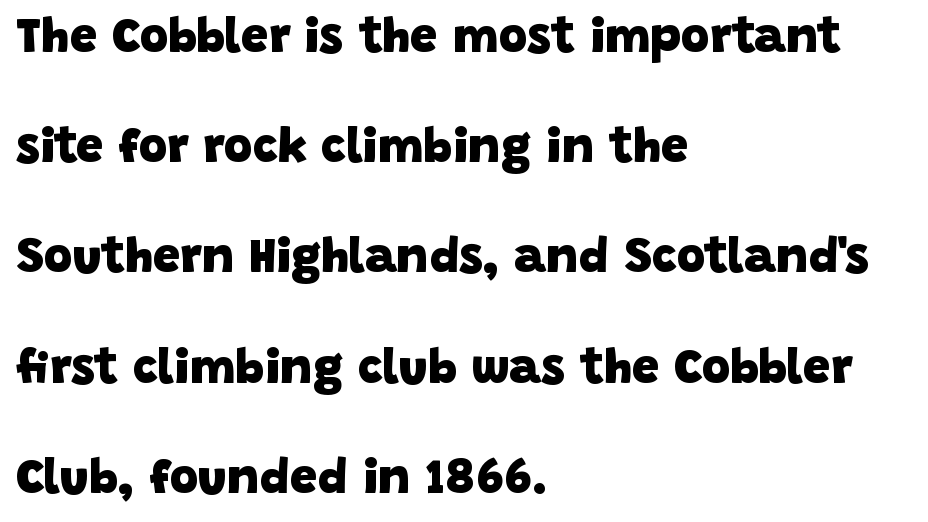
If you measured baseline to baseline, you'd find a long distance. Do the characters align in a grid? No, the font is proportional. Every row of glyphs begins at an identical x-position on the left. The strokes are fattened all the way to bold. The string is rendered with underlining switched off. The letterforms sit shoulder to shoulder at normal distance.
